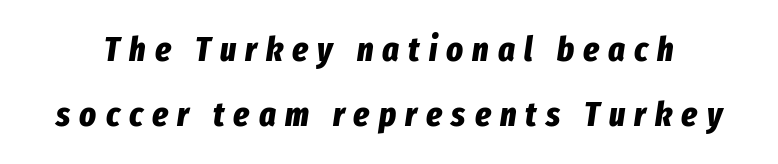
{"italic": "yes", "lean": "right", "slant_degrees": 8, "bold": "yes", "weight": "bold", "width": "condensed", "stroke_contrast": "low", "x_height": "medium", "monospaced": "no", "underline": "no", "line_spacing_ratio": 1.85, "letter_spacing": "wide", "letter_spacing_em": 0.26, "glyph_px": 35}
